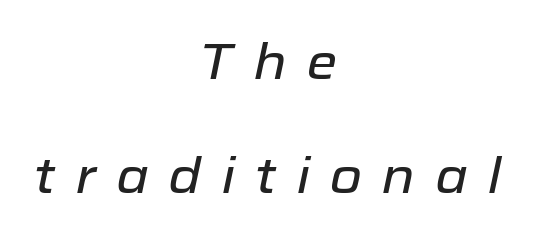
You could only call the tracking loose — the letters float apart. The glyphs look as if they've been sheared to an angle. The passage shown is typed in a proportional face where columns would drift. Any mark beneath the type? The region is blank.
